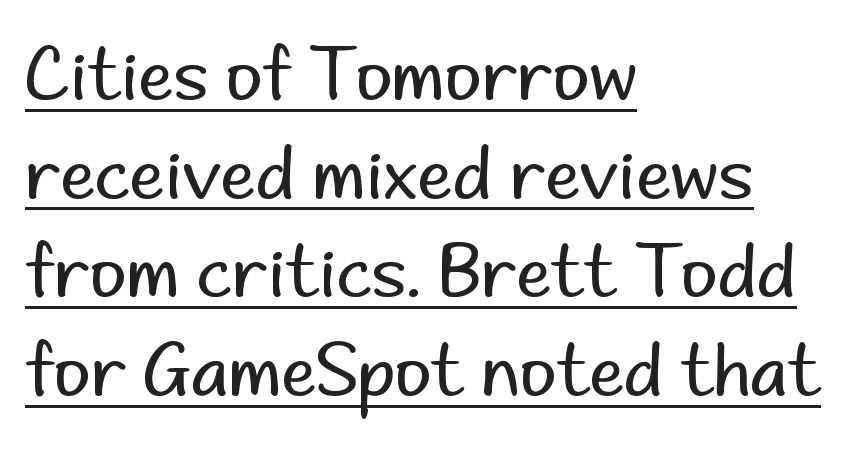
Q: Is the text bold? A: No.
Q: Is the text italic (slanted)? A: No, it is upright.
Q: Is the typeface a serif or a sans-serif typeface? A: Sans-serif.
Q: Is the text underlined? A: Yes.
Q: How is the paragraph aligned? A: Left-aligned.
Q: Is the spacing between letters normal or unusually wide? A: Normal.
Q: Is the spacing between lines tight, normal or loose? A: Normal.
Q: Width (condensed, normal, or wide)? A: Normal.
Q: Stroke contrast? A: Low.
Q: x-height? A: Small.
Q: Monospaced? A: No.
